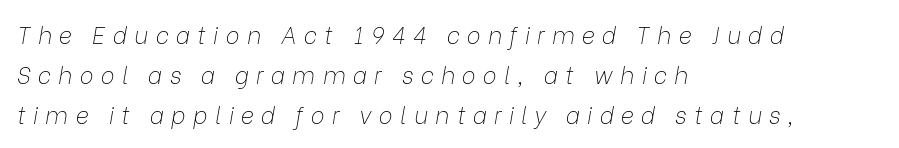
{"italic": "yes", "lean": "right", "slant_degrees": 9, "bold": "no", "underline": "no", "align": "left", "line_spacing_ratio": 1.75, "letter_spacing": "wide", "letter_spacing_em": 0.32, "glyph_px": 23}
